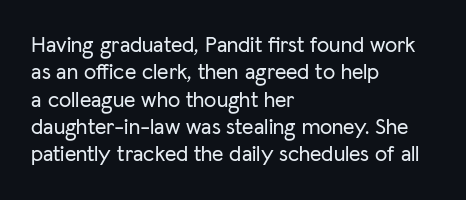
The image shows 22 px text type, upright; set left-aligned, line spacing 1.24x, normal letter spacing, not underlined.
